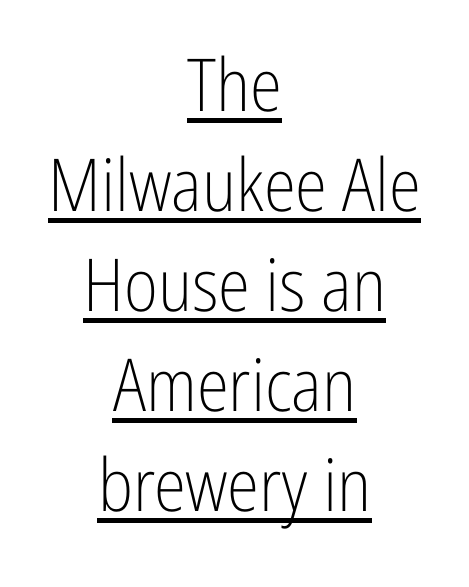
The image shows 73 px light, condensed sans-serif type, upright; set centered, normal line spacing (1.37x), normal letter spacing, underlined; low stroke contrast and a medium x-height.
